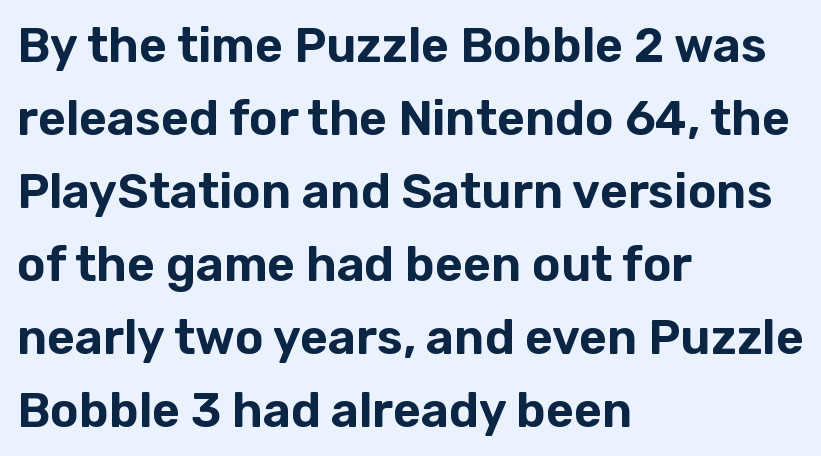
The image shows 48 px sans-serif type, upright; set left-aligned, normal line spacing (1.52x), normal letter spacing, not underlined; low stroke contrast and a medium x-height.
